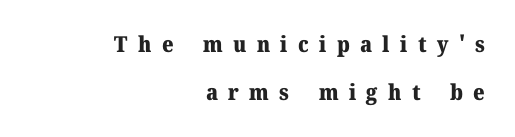
{"italic": "no", "bold": "yes", "underline": "no", "align": "right", "line_spacing": "loose", "line_spacing_ratio": 2.18, "letter_spacing": "wide", "letter_spacing_em": 0.47, "glyph_px": 22}
